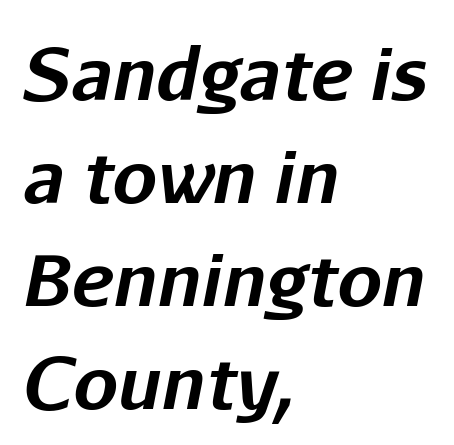
The image shows 71 px bold type, italic (leaning right); set left-aligned, normal line spacing (1.45x), normal letter spacing, not underlined; low stroke contrast and a medium x-height.
